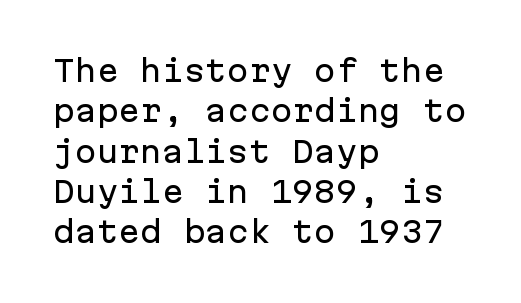
The image shows 29 px sans-serif type, upright, monospaced; set left-aligned, normal line spacing (1.39x), normal letter spacing, not underlined; low stroke contrast and a medium x-height.
